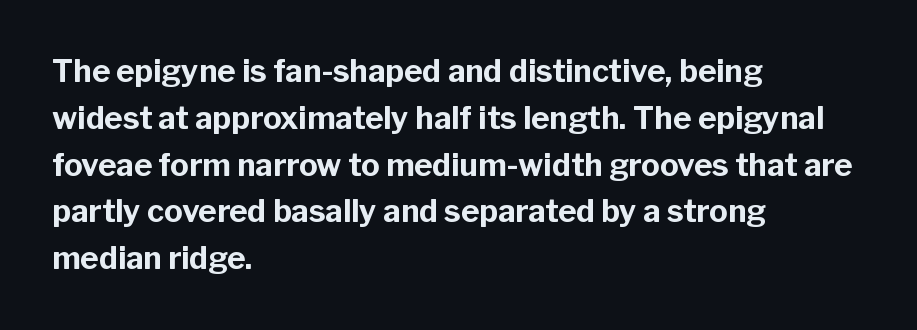
The image shows 31 px bold sans-serif type, upright; set left-aligned, normal line spacing (1.51x), normal letter spacing, not underlined; low stroke contrast and a medium x-height.
